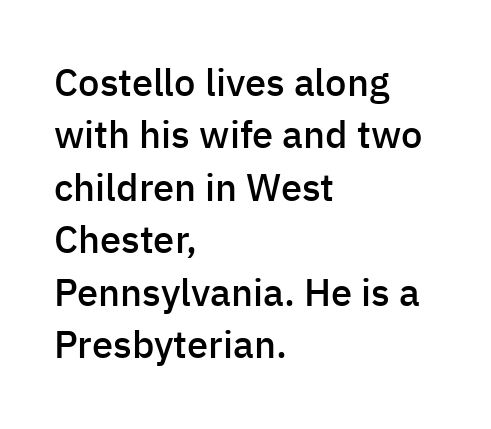
Q: Is the text bold? A: Semi-bold.
Q: Is the text italic (slanted)? A: No, it is upright.
Q: Is the typeface a serif or a sans-serif typeface? A: Sans-serif.
Q: Is the text underlined? A: No.
Q: How is the paragraph aligned? A: Left-aligned.
Q: Is the spacing between letters normal or unusually wide? A: Normal.
Q: Is the spacing between lines tight, normal or loose? A: Normal.
Q: Width (condensed, normal, or wide)? A: Normal.
Q: Stroke contrast? A: Low.
Q: x-height? A: Medium.
Q: Monospaced? A: No.
